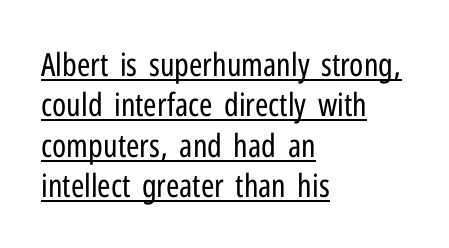
{"serif": "no", "italic": "no", "bold": "no", "weight": "regular", "width": "condensed", "stroke_contrast": "low", "x_height": "medium", "monospaced": "no", "underline": "yes", "align": "left", "line_spacing": "normal", "line_spacing_ratio": 1.26, "letter_spacing": "normal", "letter_spacing_em": 0.0, "glyph_px": 32}
